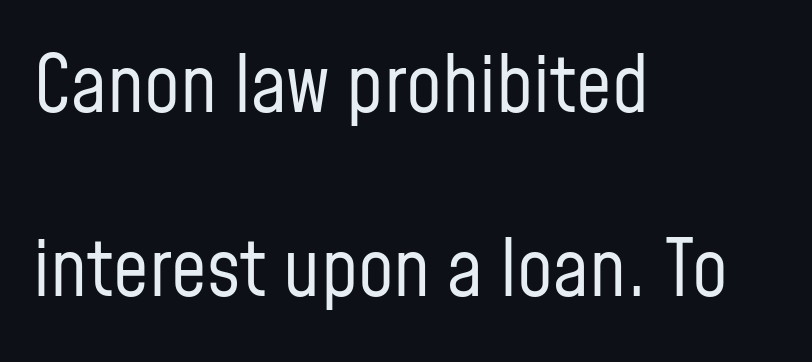
Nobody drew a line under any word here. To sum up the face: it is a sans, with no serifs. The designer dialed line spacing up above the default. Proportional: the letters do not fall into vertical columns.
